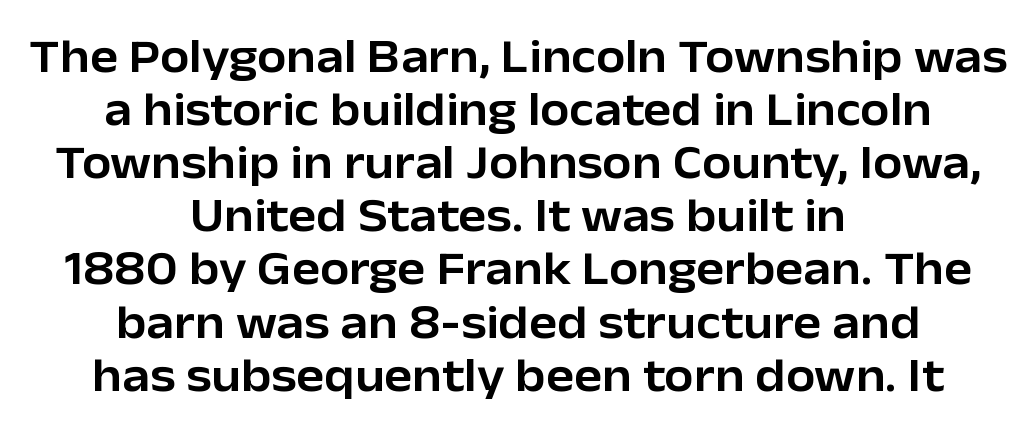
The image shows 47 px sans-serif type, upright; set centered, tight line spacing (1.13x), normal letter spacing, not underlined; low stroke contrast and a medium x-height.
